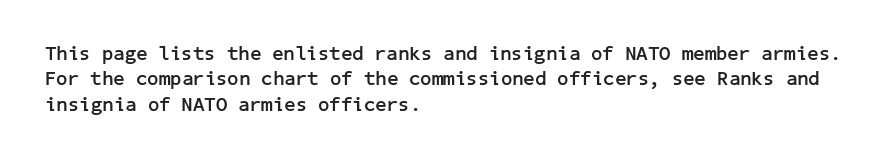
The image shows 20 px bold type, upright; set left-aligned, normal line spacing (1.27x), normal letter spacing, not underlined.
